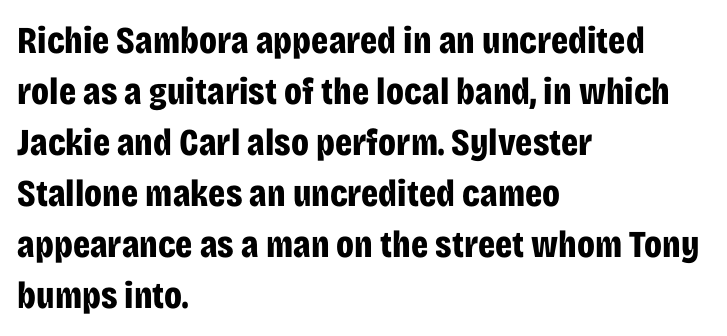
Q: Is the text bold? A: Yes.
Q: Is the text italic (slanted)? A: No, it is upright.
Q: Is the typeface a serif or a sans-serif typeface? A: Sans-serif.
Q: Is the text underlined? A: No.
Q: How is the paragraph aligned? A: Left-aligned.
Q: Is the spacing between letters normal or unusually wide? A: Normal.
Q: Is the spacing between lines tight, normal or loose? A: Normal.
Q: Width (condensed, normal, or wide)? A: Condensed.
Q: Stroke contrast? A: Low.
Q: x-height? A: Large.
Q: Monospaced? A: No.
